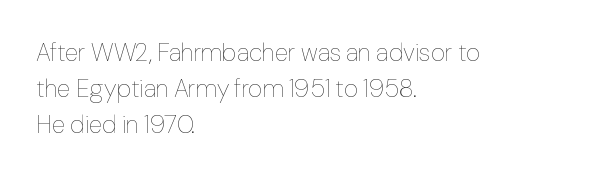
The image shows 25 px text type, upright; set left-aligned, normal line spacing (1.44x), normal letter spacing, not underlined.
